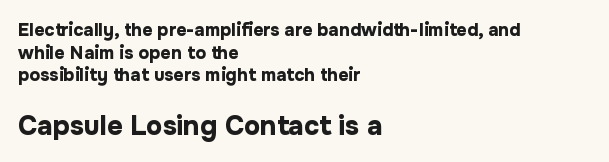
Q: Is the text bold? A: Yes.
Q: Is the text italic (slanted)? A: No, it is upright.
Q: Is the text underlined? A: No.
Q: How is the paragraph aligned? A: Left-aligned.
Q: Is the spacing between letters normal or unusually wide? A: Normal.
Q: Is the spacing between lines tight, normal or loose? A: Normal.
Q: Which block of text is set in a larger size, the first (top) or the second (bottom)? A: The second (bottom) one.
